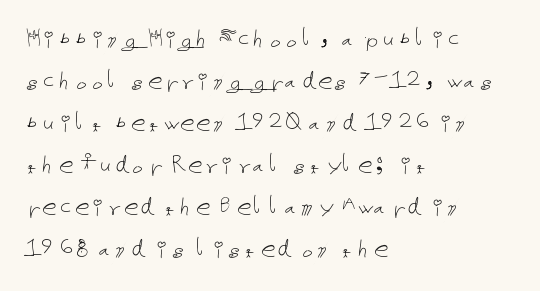
{"italic": "no", "bold": "no", "weight": "thin", "width": "normal", "stroke_contrast": "low", "x_height": "medium", "underline": "no", "align": "left", "line_spacing": "normal", "line_spacing_ratio": 1.45, "letter_spacing": "normal", "letter_spacing_em": 0.0, "glyph_px": 29}
